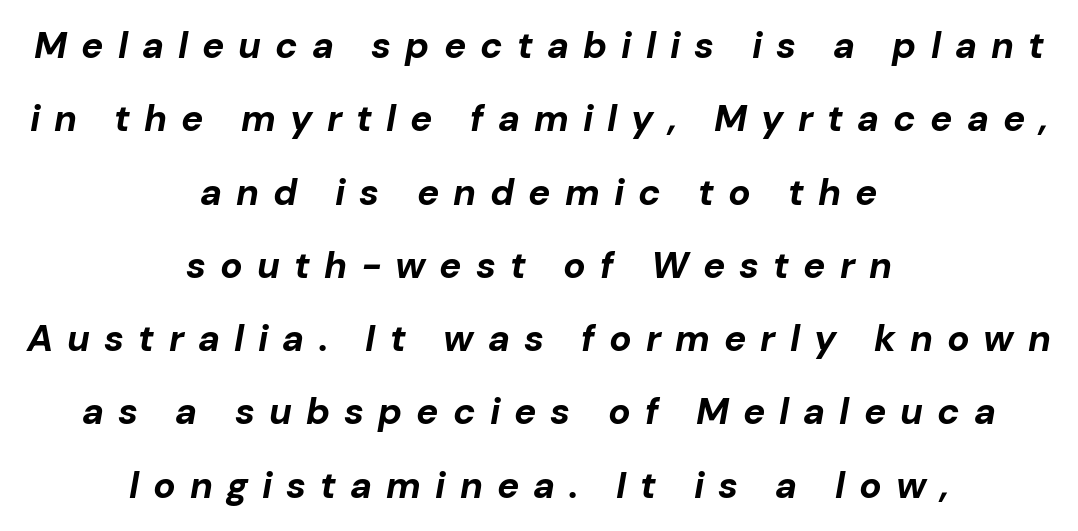
{"italic": "yes", "lean": "right", "slant_degrees": 10, "bold": "yes", "weight": "bold", "width": "normal", "stroke_contrast": "low", "x_height": "medium", "monospaced": "no", "underline": "no", "align": "center", "line_spacing": "loose", "line_spacing_ratio": 1.98, "letter_spacing": "wide", "letter_spacing_em": 0.38, "glyph_px": 37}
